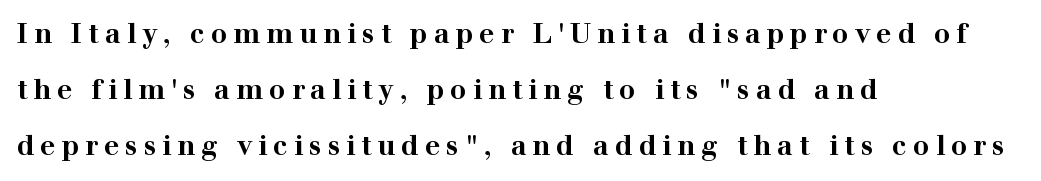
Words appear elongated and porous because spacing is wide. Check under the words: just untouched page. The typesetting leans heavy: a genuine bold. Casual observation: everything's shoved over to the left. Posture: upright roman. Leading: increased.
